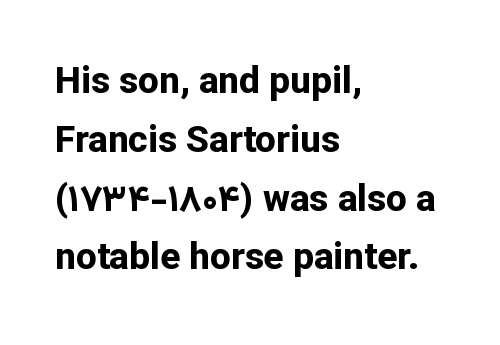
Q: Is the text bold? A: Yes.
Q: Is the text italic (slanted)? A: No, it is upright.
Q: Is the typeface a serif or a sans-serif typeface? A: Sans-serif.
Q: Is the text underlined? A: No.
Q: How is the paragraph aligned? A: Left-aligned.
Q: Is the spacing between letters normal or unusually wide? A: Normal.
Q: Is the spacing between lines tight, normal or loose? A: Normal.
Q: Width (condensed, normal, or wide)? A: Normal.
Q: Stroke contrast? A: Low.
Q: x-height? A: Medium.
Q: Monospaced? A: No.
